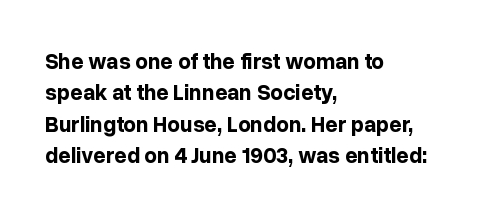
Q: Is the text bold? A: Yes.
Q: Is the text italic (slanted)? A: No, it is upright.
Q: Is the text underlined? A: No.
Q: How is the paragraph aligned? A: Left-aligned.
Q: Is the spacing between letters normal or unusually wide? A: Normal.
Q: Is the spacing between lines tight, normal or loose? A: Normal.
